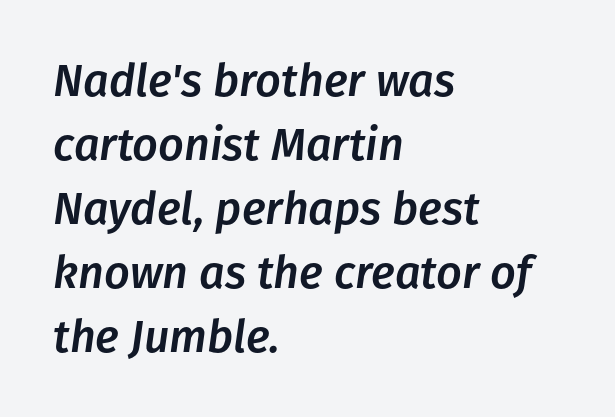
The image shows 45 px text type, italic (leaning right); set left-aligned, normal line spacing (1.42x), normal letter spacing, not underlined; low stroke contrast and a medium x-height.
